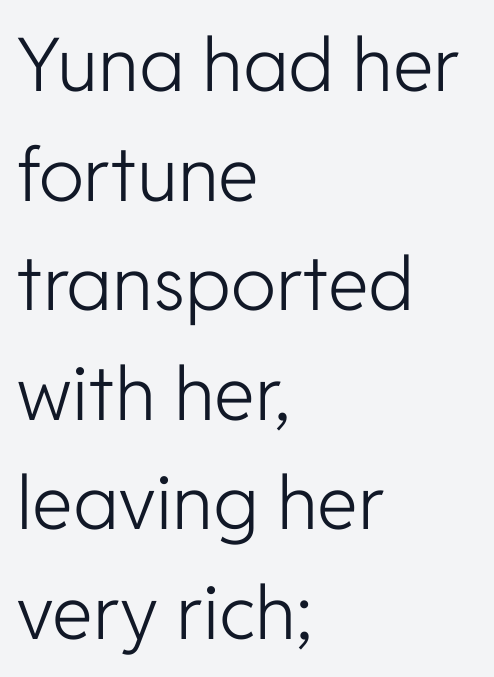
Q: Is the text bold? A: No.
Q: Is the text italic (slanted)? A: No, it is upright.
Q: Is the typeface a serif or a sans-serif typeface? A: Sans-serif.
Q: Is the text underlined? A: No.
Q: How is the paragraph aligned? A: Left-aligned.
Q: Is the spacing between letters normal or unusually wide? A: Normal.
Q: Is the spacing between lines tight, normal or loose? A: Normal.
Q: Width (condensed, normal, or wide)? A: Normal.
Q: Stroke contrast? A: Low.
Q: x-height? A: Medium.
Q: Monospaced? A: No.
